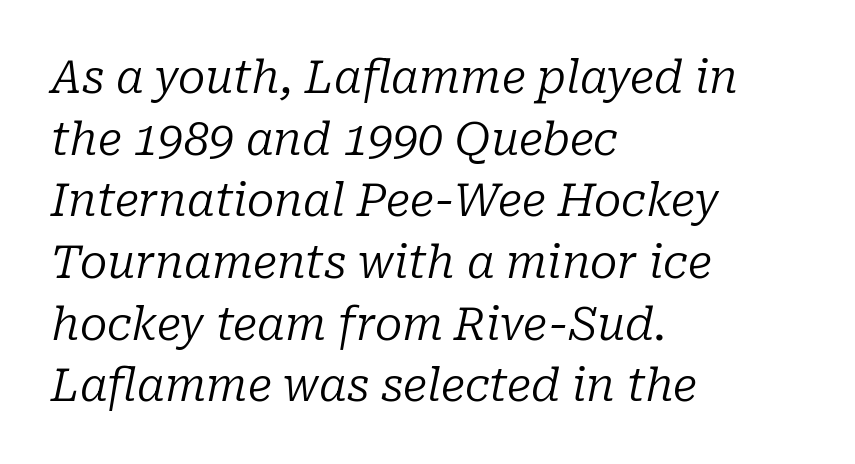
Type without underlining. In CSS terms this would be text-align: left. An italicized treatment has been applied to the whole sample. The weight tops out at a normal text grade. These lines are rendered in a variable-pitch font. Horizontal bands of white between lines are of average thickness.
